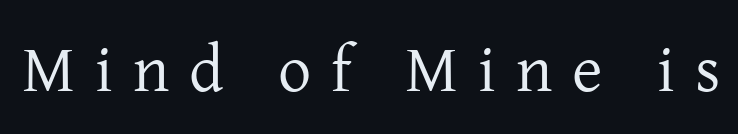
The image shows 66 px regular-weight serif type, upright; set unusually wide letter spacing (+0.3 em), not underlined; low stroke contrast and a medium x-height.
